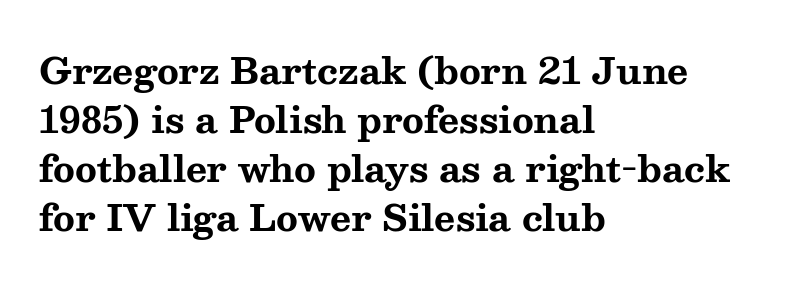
Decoration check: the copy has no underline. The font family rendered here belongs to the serif group. Stroke thickness is high; the sample reads as a true bold. Italic: no, the glyphs are upright roman.
